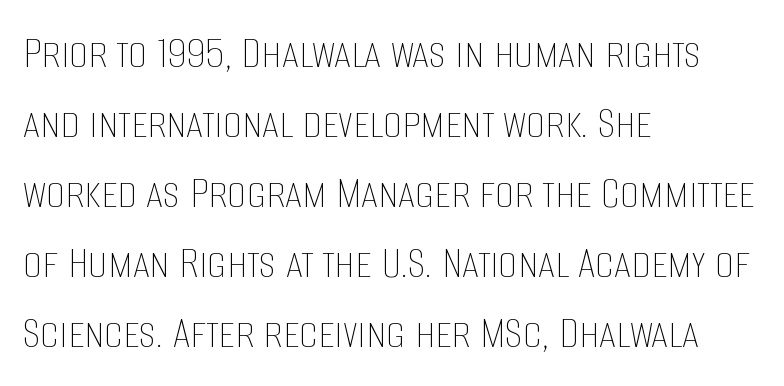
The image shows 48 px thin, condensed type, upright; set left-aligned, normal line spacing (1.46x), normal letter spacing, not underlined; low stroke contrast and a large x-height.
